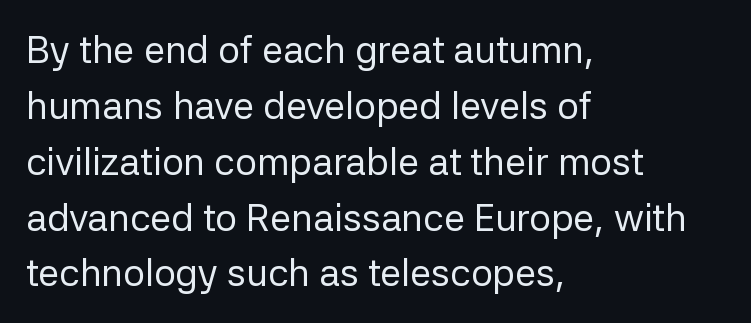
The image shows 38 px regular-weight sans-serif type, upright; set left-aligned, normal line spacing (1.47x), normal letter spacing, not underlined; low stroke contrast and a medium x-height.
